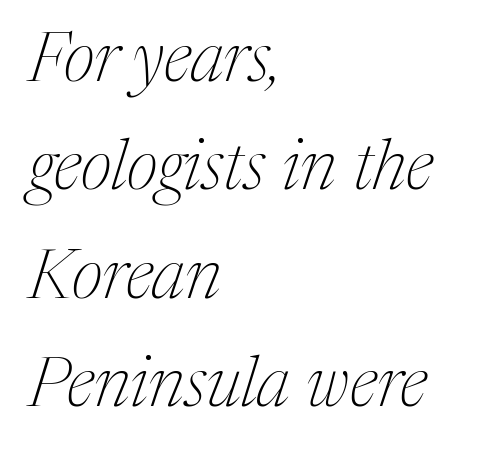
The font is comparable to plain body text, perhaps lighter. Descender tails drop into unmarked territory. Quick note: italic. Reading down the block, your eye returns to a fixed left position each line.
